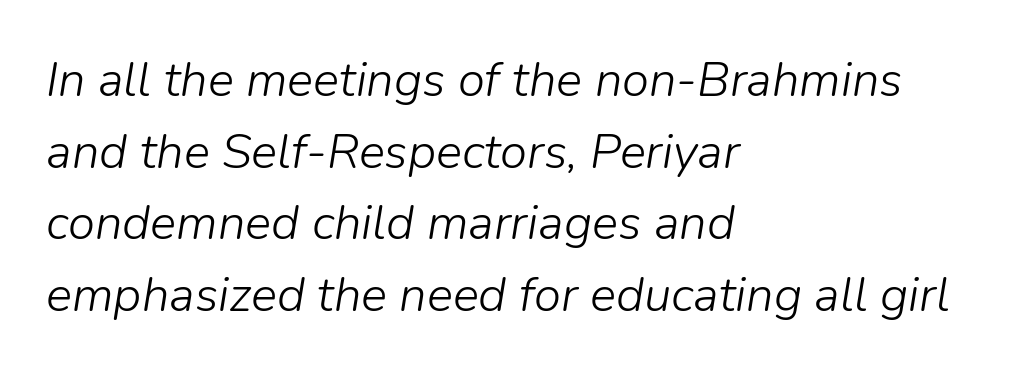
The image shows 49 px light type, italic (leaning right); set left-aligned, normal line spacing (1.46x), normal letter spacing, not underlined; low stroke contrast and a medium x-height.
